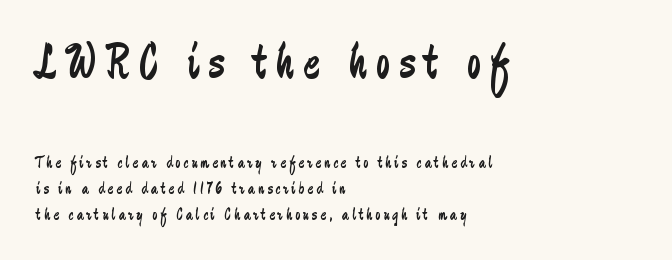
Is the type heavy? It reads as light-to-regular instead. This layout puts the oversized block above and the modest block below. Examine the stroke ends and you'll find no serifs.
